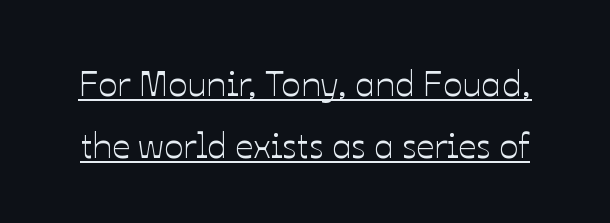
Q: Is the text italic (slanted)? A: No, it is upright.
Q: Is the text underlined? A: Yes.
Q: Is the spacing between letters normal or unusually wide? A: Normal.
Q: Width (condensed, normal, or wide)? A: Normal.
Q: Stroke contrast? A: Low.
Q: x-height? A: Medium.
Q: Monospaced? A: No.
